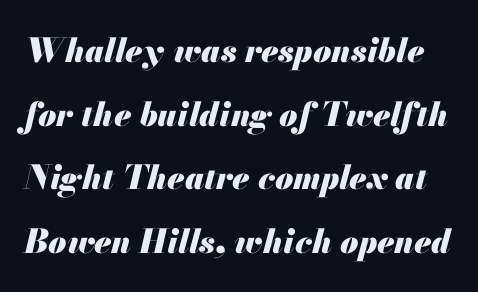
{"italic": "yes", "lean": "right", "slant_degrees": 13, "bold": "yes", "weight": "heavy", "width": "normal", "stroke_contrast": "medium", "x_height": "small", "monospaced": "no", "underline": "no", "line_spacing": "loose", "line_spacing_ratio": 1.93, "letter_spacing": "normal", "letter_spacing_em": 0.0, "glyph_px": 33}
